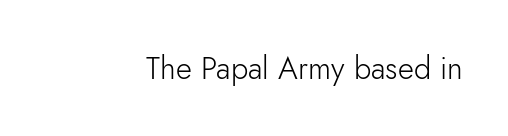
Q: Is the text bold? A: No.
Q: Is the text italic (slanted)? A: No, it is upright.
Q: Is the typeface a serif or a sans-serif typeface? A: Sans-serif.
Q: Is the text underlined? A: No.
Q: Is the spacing between letters normal or unusually wide? A: Normal.
Q: Width (condensed, normal, or wide)? A: Normal.
Q: Stroke contrast? A: Low.
Q: x-height? A: Small.
Q: Monospaced? A: No.
